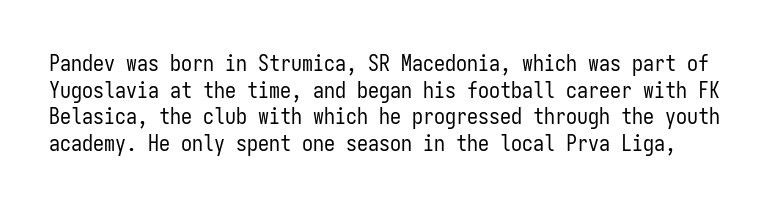
{"italic": "no", "bold": "no", "underline": "no", "line_spacing_ratio": 1.21, "letter_spacing": "normal", "letter_spacing_em": 0.0, "glyph_px": 22}
